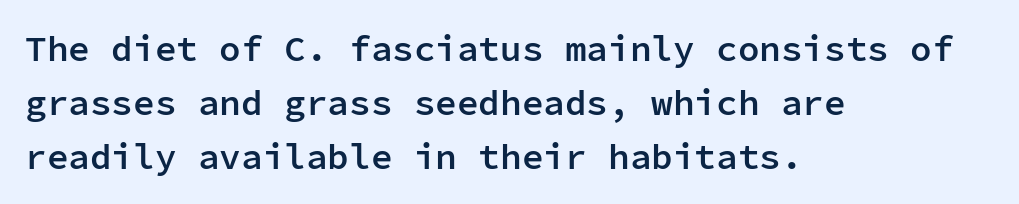
The designer went with a sans here, leaving each stem footless. The gap between lines stays unmarked. Visually the block forms a straight wall on the left and a jagged coastline on the right. If you measured baseline to baseline, you'd find a middling distance.
